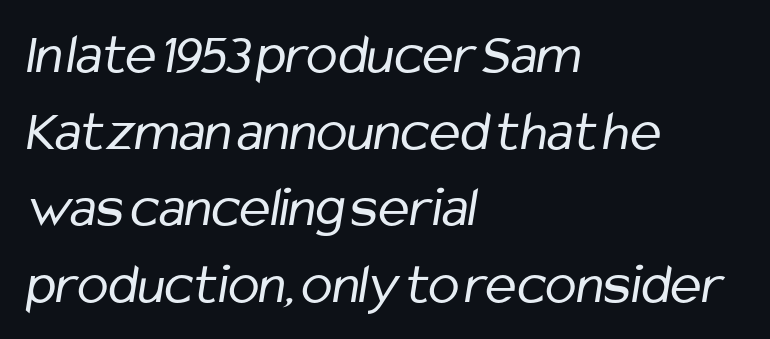
The image shows 58 px regular-weight, condensed sans-serif type; set left-aligned, normal line spacing (1.32x), normal letter spacing, not underlined; low stroke contrast and a medium x-height.
